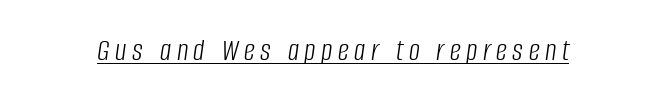
Compared with undecorated copy, this sample adds a rule below the words. If you drew a line through each stem, it would be angled. A typesetter would call this proportional, since set widths differ per character. A light-to-regular cut is what we see here.
